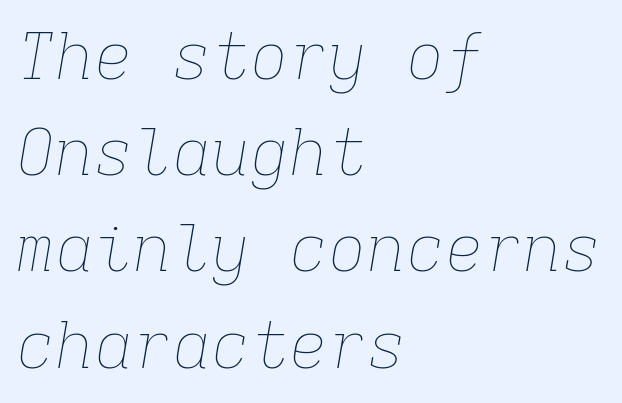
The image shows 65 px thin type, italic (leaning right), monospaced; set left-aligned, normal line spacing (1.48x), normal letter spacing, not underlined; low stroke contrast and a medium x-height.
